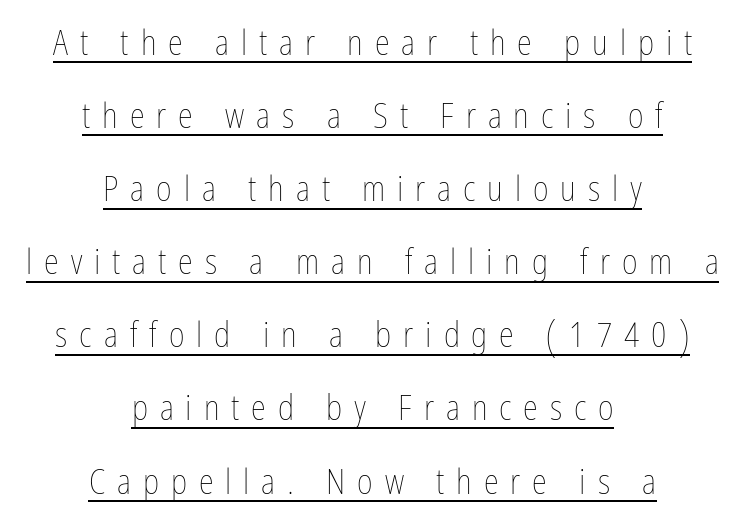
Q: Is the text bold? A: No.
Q: Is the text italic (slanted)? A: No, it is upright.
Q: Is the text underlined? A: Yes.
Q: How is the paragraph aligned? A: Centered.
Q: Is the spacing between letters normal or unusually wide? A: Unusually wide.
Q: Is the spacing between lines tight, normal or loose? A: Loose.
Q: Width (condensed, normal, or wide)? A: Condensed.
Q: Stroke contrast? A: Low.
Q: x-height? A: Medium.
Q: Monospaced? A: No.
